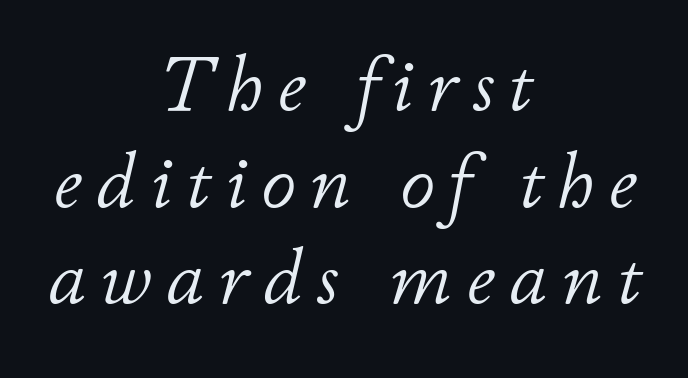
Q: Is the text bold? A: No.
Q: Is the text italic (slanted)? A: Yes, it leans right by about 11 degrees.
Q: Is the text underlined? A: No.
Q: How is the paragraph aligned? A: Centered.
Q: Width (condensed, normal, or wide)? A: Normal.
Q: Stroke contrast? A: Low.
Q: x-height? A: Small.
Q: Monospaced? A: No.
